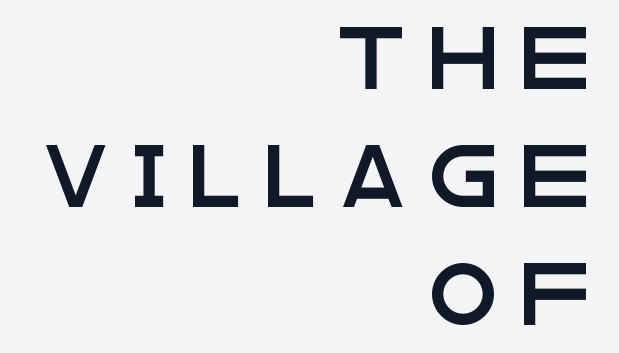
{"serif": "no", "italic": "no", "width": "wide", "stroke_contrast": "low", "x_height": "large", "monospaced": "no", "underline": "no", "align": "right", "line_spacing": "loose", "line_spacing_ratio": 1.9, "letter_spacing": "wide", "letter_spacing_em": 0.38, "glyph_px": 62}
